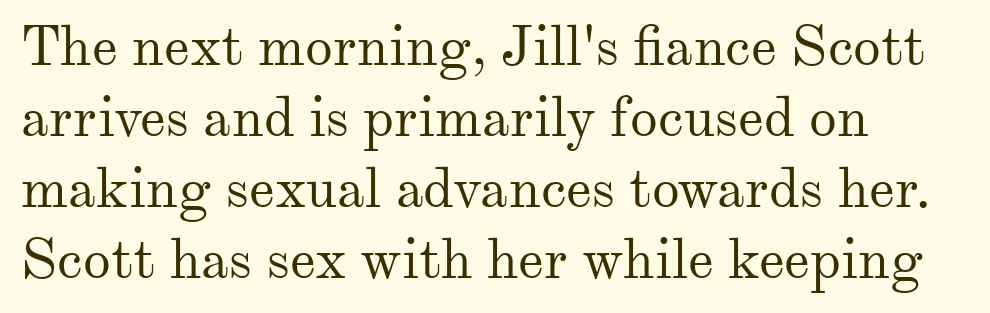
{"serif": "yes", "italic": "no", "bold": "no", "weight": "regular", "width": "normal", "stroke_contrast": "medium", "x_height": "small", "monospaced": "no", "underline": "no", "align": "left", "line_spacing": "normal", "line_spacing_ratio": 1.27, "letter_spacing": "normal", "letter_spacing_em": 0.0, "glyph_px": 56}
